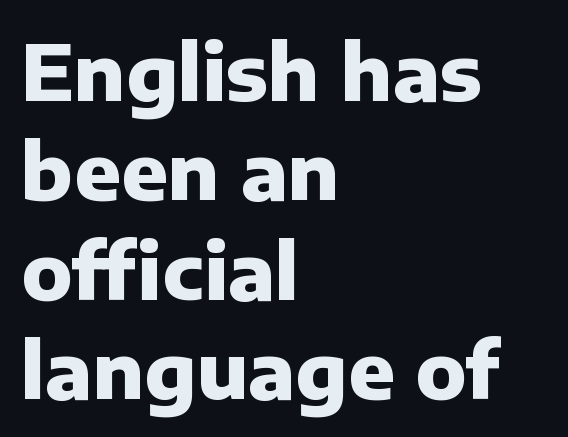
{"serif": "no", "italic": "no", "bold": "yes", "weight": "heavy", "width": "normal", "stroke_contrast": "low", "x_height": "medium", "monospaced": "no", "underline": "no", "align": "left", "line_spacing": "normal", "line_spacing_ratio": 1.29, "letter_spacing": "normal", "letter_spacing_em": 0.0, "glyph_px": 77}
